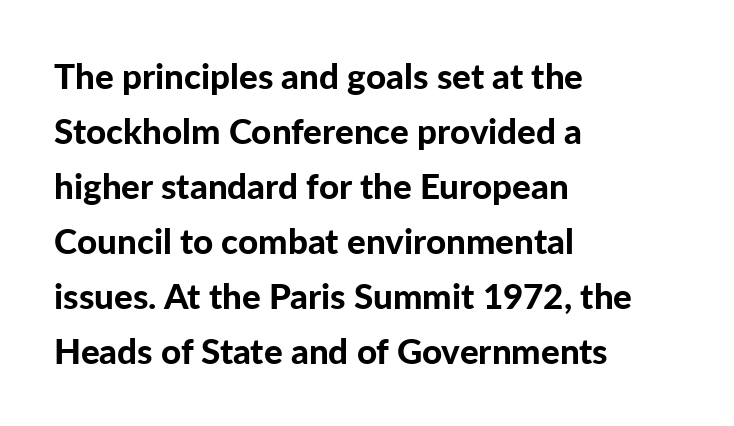
The image shows 35 px bold sans-serif type, upright; set left-aligned, normal line spacing (1.57x), normal letter spacing, not underlined; low stroke contrast and a medium x-height.
